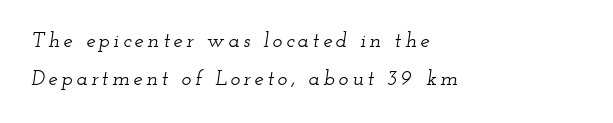
The image shows 21 px text type, italic (leaning right); set left-aligned, line spacing 1.83x, not underlined.
